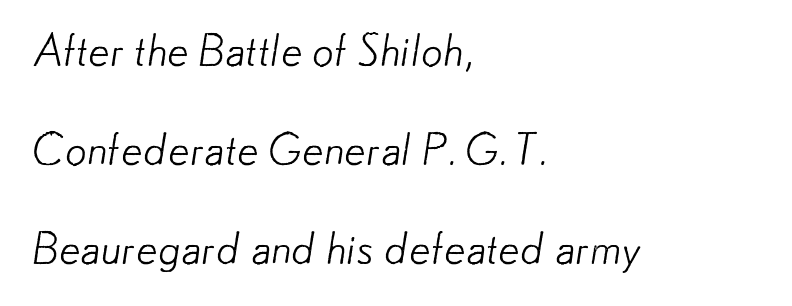
{"serif": "no", "bold": "no", "weight": "light", "width": "normal", "stroke_contrast": "low", "x_height": "small", "monospaced": "no", "underline": "no", "align": "left", "line_spacing": "loose", "line_spacing_ratio": 2.3, "letter_spacing": "normal", "letter_spacing_em": 0.0, "glyph_px": 43}
